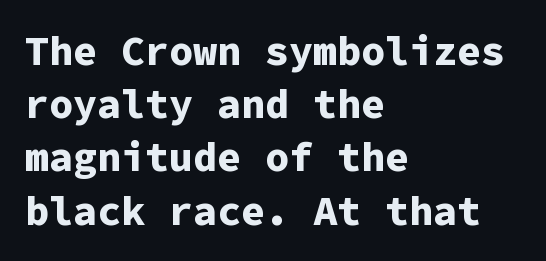
{"serif": "no", "italic": "no", "bold": "yes", "weight": "bold", "width": "normal", "stroke_contrast": "low", "x_height": "medium", "monospaced": "yes", "underline": "no", "align": "left", "line_spacing": "normal", "line_spacing_ratio": 1.33, "letter_spacing": "normal", "letter_spacing_em": 0.0, "glyph_px": 40}
